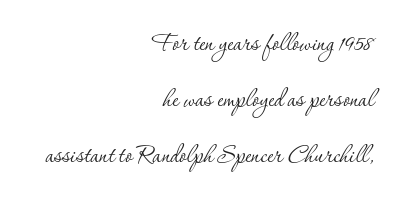
{"serif": "yes", "bold": "no", "weight": "thin", "width": "normal", "stroke_contrast": "low", "x_height": "small", "monospaced": "no", "underline": "no", "align": "right", "line_spacing_ratio": 1.81, "letter_spacing": "normal", "letter_spacing_em": 0.0, "glyph_px": 31}
